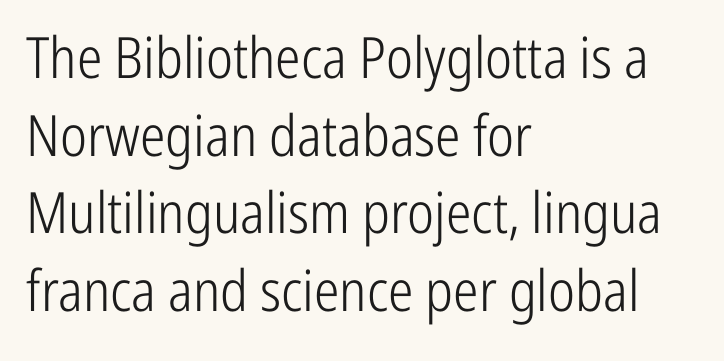
The letterforms sit at book weight or below. Style check: upright. Quick note: underline off. Each letter keeps its own natural width here, so spacing adapts to shape. These lines sit exactly where default settings would place them.
